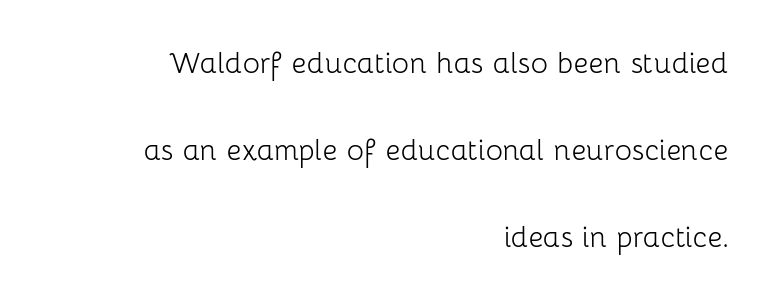
{"serif": "no", "italic": "no", "bold": "no", "weight": "light", "width": "normal", "stroke_contrast": "low", "x_height": "medium", "monospaced": "no", "underline": "no", "align": "right", "line_spacing": "loose", "line_spacing_ratio": 2.42, "letter_spacing": "normal", "letter_spacing_em": 0.0, "glyph_px": 36}
